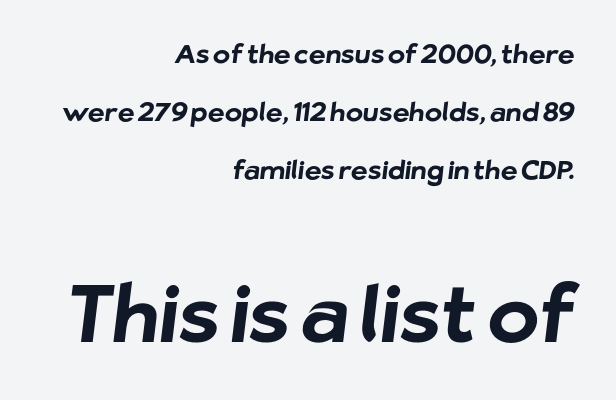
{"serif": "no", "bold": "yes", "weight": "bold", "width": "normal", "stroke_contrast": "low", "x_height": "medium", "monospaced": "no", "underline": "no", "align": "right", "line_spacing": "loose", "line_spacing_ratio": 2.23, "letter_spacing": "normal", "letter_spacing_em": 0.0, "larger_block": "second", "size_ratio": 3.0, "glyph_px": 78}
